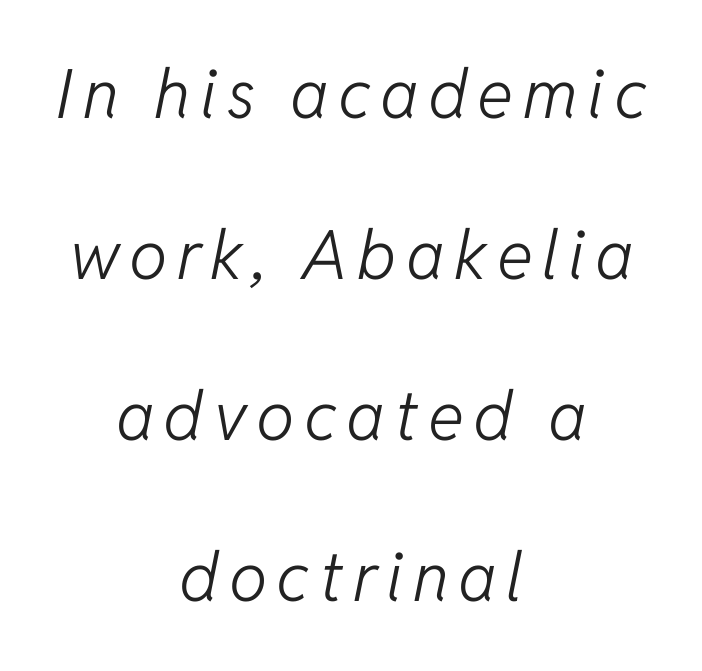
Nothing heavy about these letters — not bold at all. Underline: absent. Notice the wide empty band between every row — that's loose leading. The letters are slanted; this is an italic face. Typeset on center — no edge is straight.
